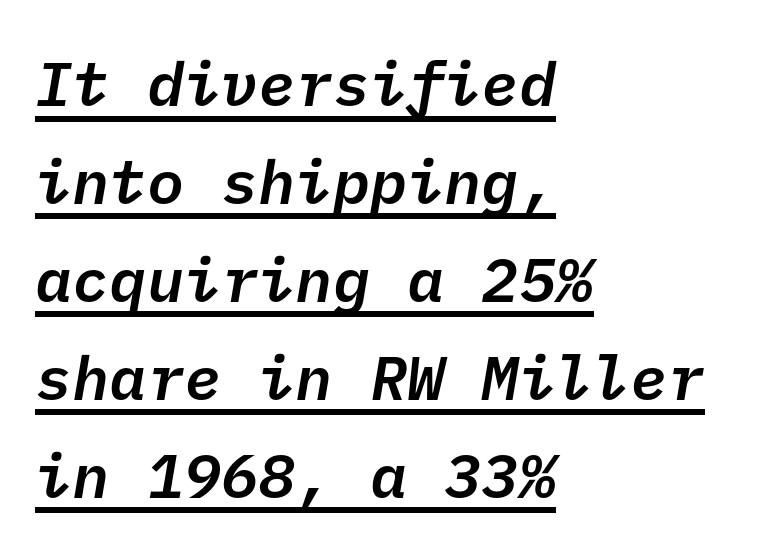
Q: Is the text bold? A: Semi-bold.
Q: Is the typeface a serif or a sans-serif typeface? A: Sans-serif.
Q: Is the text underlined? A: Yes.
Q: How is the paragraph aligned? A: Left-aligned.
Q: Is the spacing between letters normal or unusually wide? A: Normal.
Q: Is the spacing between lines tight, normal or loose? A: Normal.
Q: Width (condensed, normal, or wide)? A: Normal.
Q: Stroke contrast? A: Low.
Q: x-height? A: Medium.
